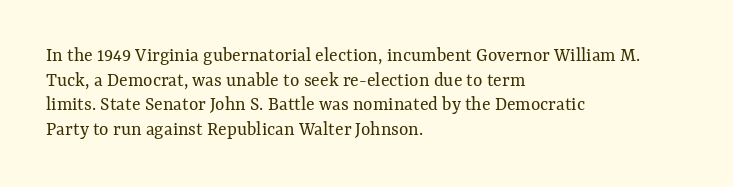
Q: Is the text bold? A: No.
Q: Is the text italic (slanted)? A: No, it is upright.
Q: Is the text underlined? A: No.
Q: How is the paragraph aligned? A: Left-aligned.
Q: Is the spacing between letters normal or unusually wide? A: Normal.
